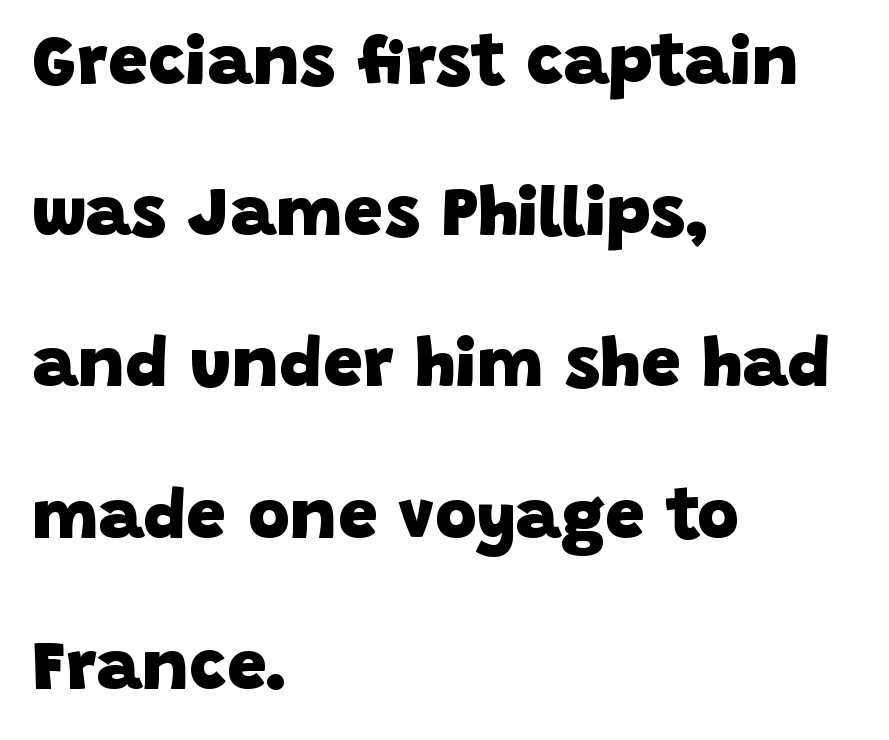
{"serif": "no", "bold": "yes", "weight": "heavy", "width": "normal", "stroke_contrast": "low", "x_height": "large", "monospaced": "no", "underline": "no", "align": "left", "line_spacing": "loose", "line_spacing_ratio": 2.13, "letter_spacing": "normal", "letter_spacing_em": 0.0, "glyph_px": 71}
